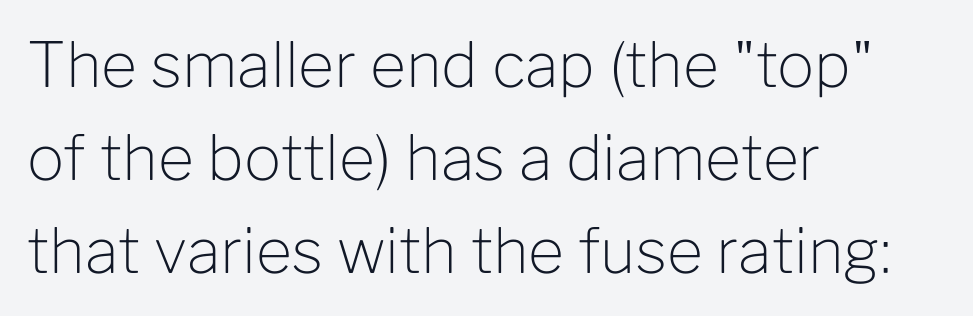
The image shows 62 px light sans-serif type, upright; set left-aligned, normal line spacing (1.5x), normal letter spacing, not underlined; low stroke contrast and a medium x-height.
